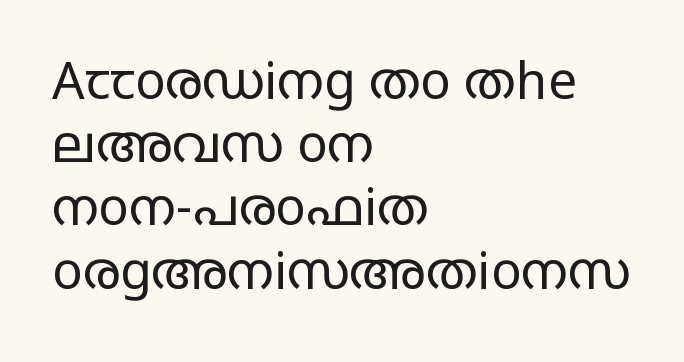
{"serif": "no", "italic": "no", "bold": "no", "weight": "regular", "width": "wide", "stroke_contrast": "low", "x_height": "large", "monospaced": "no", "underline": "no", "align": "left", "line_spacing_ratio": 1.24, "letter_spacing": "normal", "letter_spacing_em": 0.0, "glyph_px": 51}
